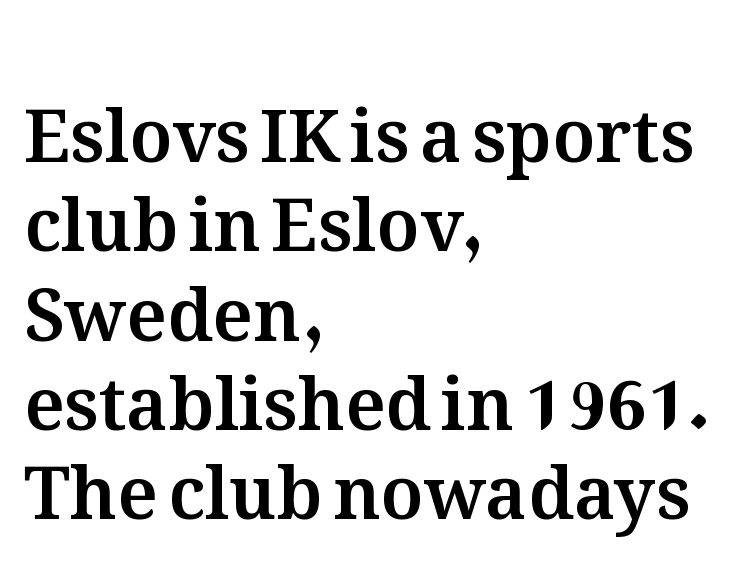
The image shows 72 px text type, upright; set left-aligned, line spacing 1.24x, normal letter spacing, not underlined; medium stroke contrast and a medium x-height.
